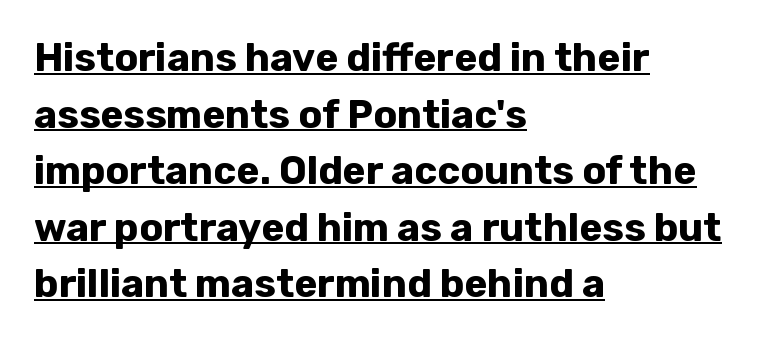
Caption: bold face, heavy strokes. The type sits square on the baseline with zero lean. Baseline-to-baseline distance is the conventional proportion of letter height. The sample's only ornament is a line tracing under the words.
